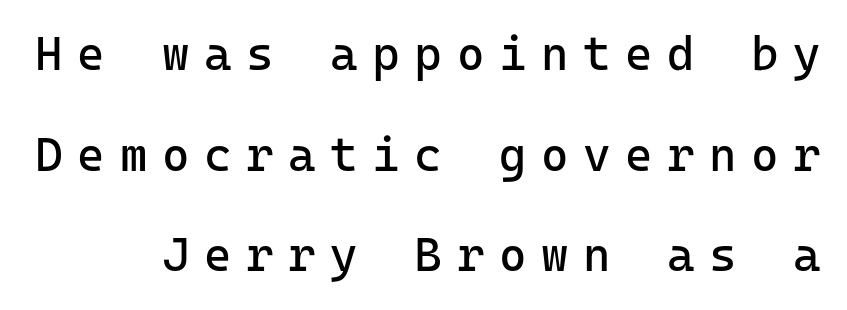
Q: Is the text bold? A: No.
Q: Is the text italic (slanted)? A: No, it is upright.
Q: Is the typeface a serif or a sans-serif typeface? A: Sans-serif.
Q: Is the text underlined? A: No.
Q: Is the spacing between letters normal or unusually wide? A: Unusually wide.
Q: Is the spacing between lines tight, normal or loose? A: Loose.
Q: Width (condensed, normal, or wide)? A: Normal.
Q: Stroke contrast? A: Low.
Q: x-height? A: Medium.
